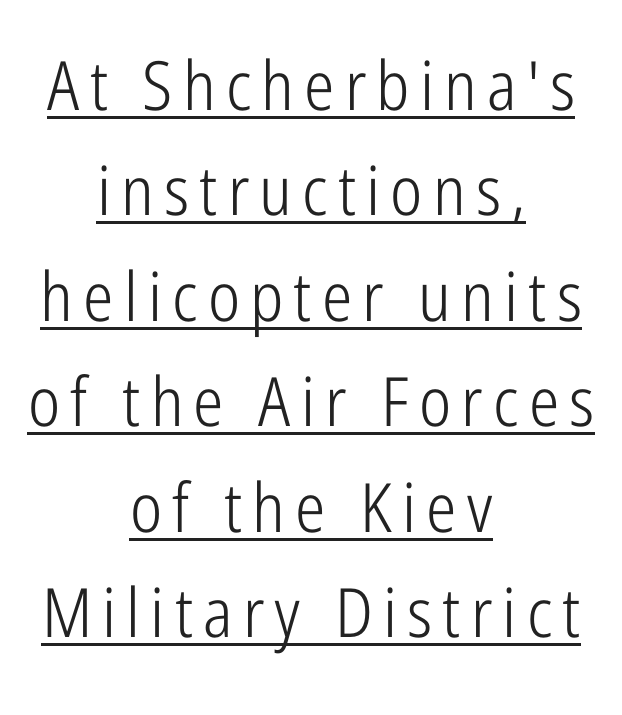
{"serif": "no", "italic": "no", "bold": "no", "weight": "light", "width": "condensed", "stroke_contrast": "low", "x_height": "medium", "monospaced": "no", "underline": "yes", "align": "center", "line_spacing": "normal", "line_spacing_ratio": 1.55, "glyph_px": 68}
